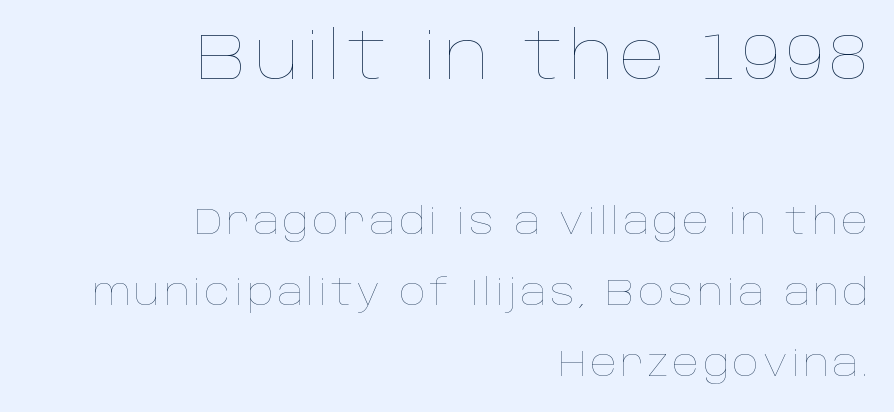
The strokes are not fattened; the text isn't bold. The letters advance in unequal steps, a hallmark of proportional type. Italic? Not at all — the glyphs are vertical. Clear beneath every line of the passage. One glance says open: line gaps are wider than usual.
